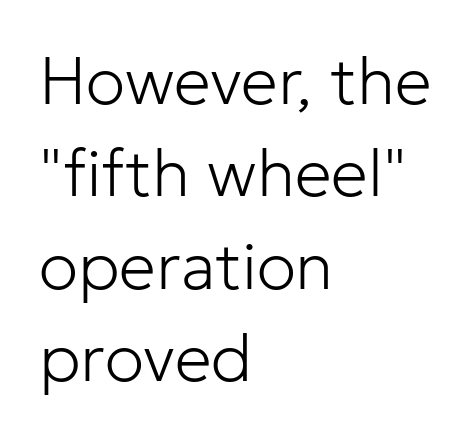
{"serif": "no", "italic": "no", "bold": "no", "weight": "light", "width": "normal", "stroke_contrast": "low", "x_height": "medium", "monospaced": "no", "underline": "no", "align": "left", "line_spacing": "normal", "line_spacing_ratio": 1.4, "letter_spacing": "normal", "letter_spacing_em": 0.0, "glyph_px": 66}
